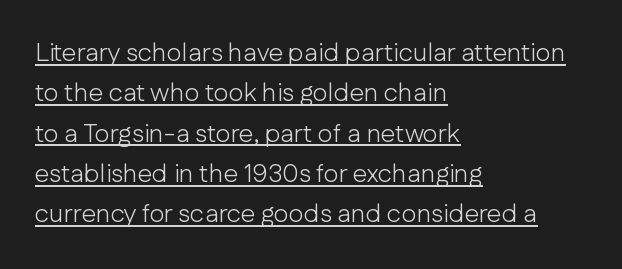
Vertical stems look standard width or narrower in stroke. Looks like someone drew a line under every word here. A normal amount of white space separates one row of letters from the next. One-word summary of the alignment: left. No italicization has been applied; the sample stays upright. In terms of letterspacing, this is plain default setting.
